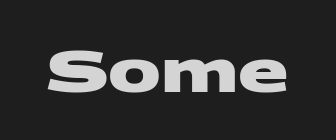
A typesetter would call this proportional, since set widths differ per character. Emphasis by weight is at full strength: bold. The typeface chosen for these lines omits serifs. The rendering keeps characters at their native spacing. The space directly below the letters is spotless.
